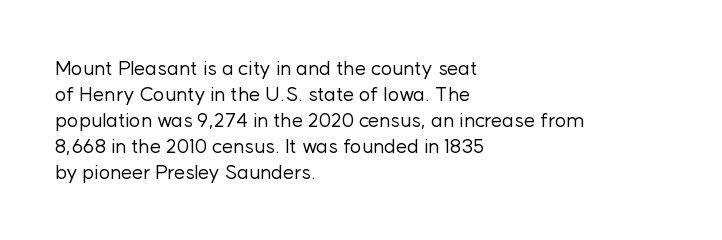
Where is the straight margin? On the left. This sample keeps an unexceptional amount of space between lines. The typesetting does not lean heavy: it is not bold. The gaps between neighbouring characters are ordinary and unremarkable. A clean baseline with only descenders dipping below it.
